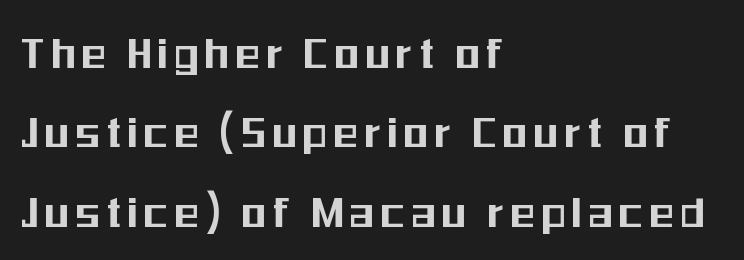
{"serif": "no", "italic": "no", "width": "condensed", "stroke_contrast": "medium", "x_height": "medium", "monospaced": "no", "underline": "no", "align": "left", "line_spacing": "normal", "line_spacing_ratio": 1.62, "glyph_px": 49}
